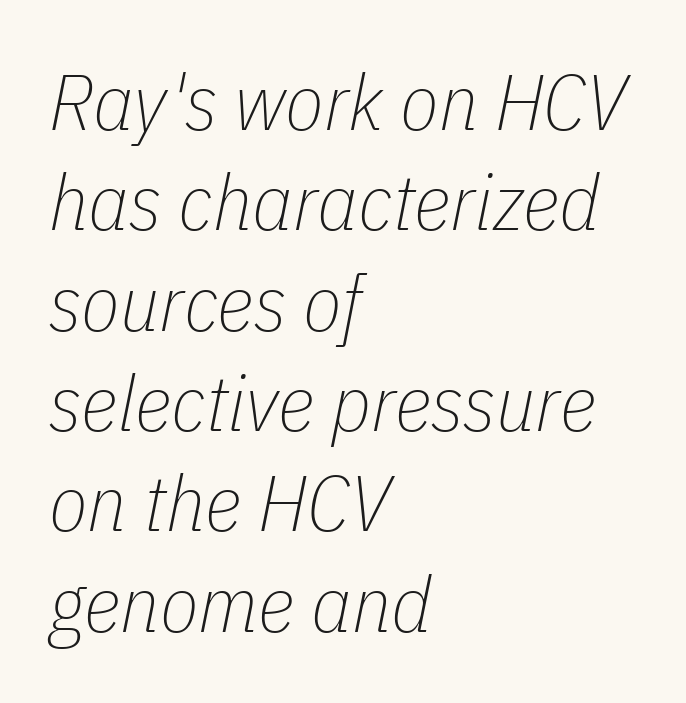
{"italic": "yes", "lean": "right", "slant_degrees": 11, "bold": "no", "weight": "thin", "width": "condensed", "stroke_contrast": "low", "x_height": "medium", "monospaced": "no", "underline": "no", "align": "left", "line_spacing": "normal", "line_spacing_ratio": 1.27, "letter_spacing": "normal", "letter_spacing_em": 0.0, "glyph_px": 79}
